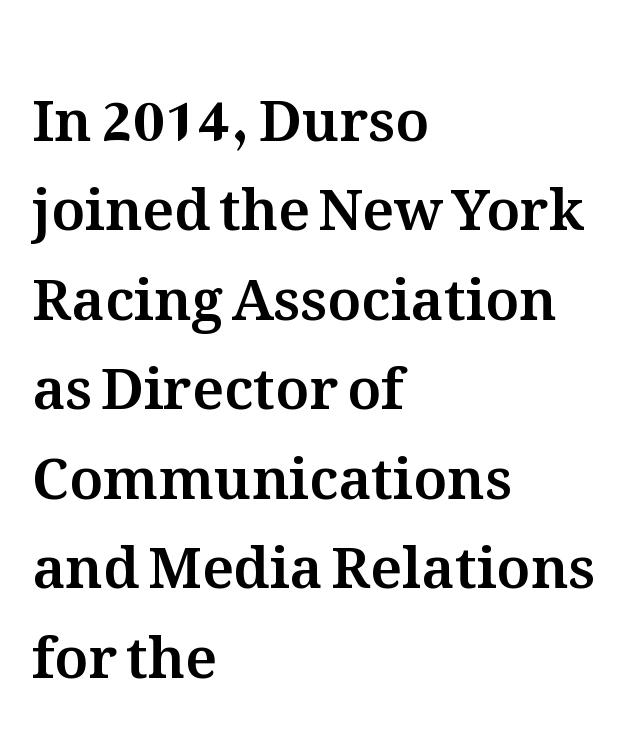
{"italic": "no", "width": "normal", "stroke_contrast": "medium", "x_height": "medium", "monospaced": "no", "underline": "no", "align": "left", "line_spacing": "normal", "line_spacing_ratio": 1.57, "letter_spacing": "normal", "letter_spacing_em": 0.0, "glyph_px": 57}
